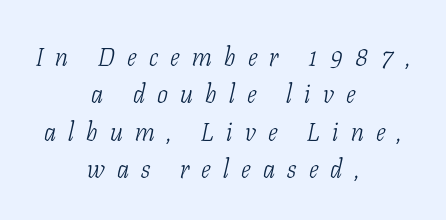
Q: Is the text bold? A: No.
Q: Is the text italic (slanted)? A: Yes, it leans right by about 11 degrees.
Q: Is the text underlined? A: No.
Q: How is the paragraph aligned? A: Centered.
Q: Is the spacing between letters normal or unusually wide? A: Unusually wide.
Q: Is the spacing between lines tight, normal or loose? A: Normal.
